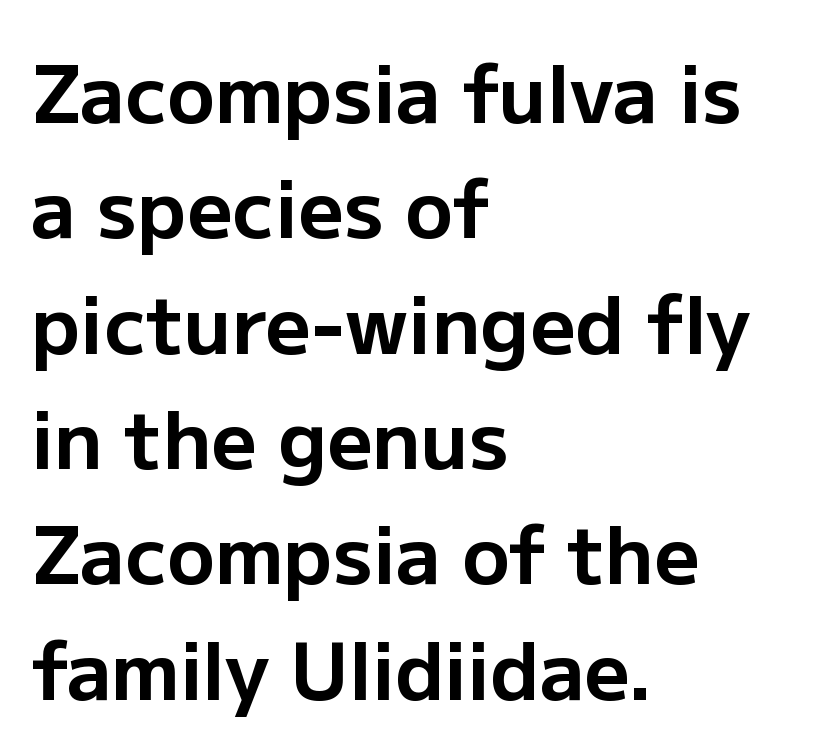
The image shows 79 px bold sans-serif type, upright; set left-aligned, normal line spacing (1.46x), normal letter spacing, not underlined; low stroke contrast and a medium x-height.
